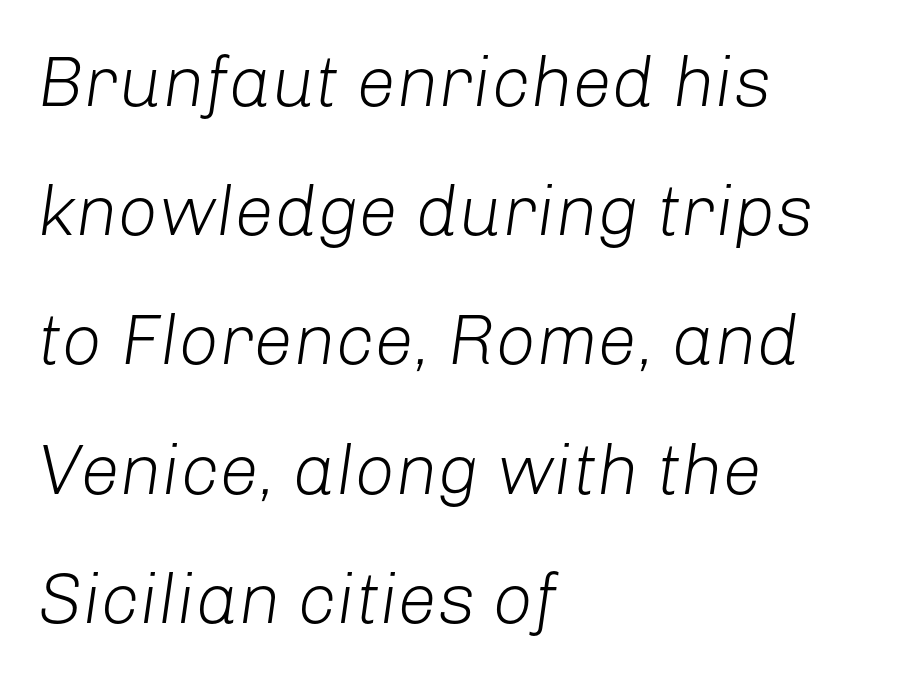
Nobody drew a line under any word here. The specimen reads as italic at a glance. Here the glyphs are tracked normally, forming tight word shapes. Do the characters align in a grid? No, the font is proportional.
